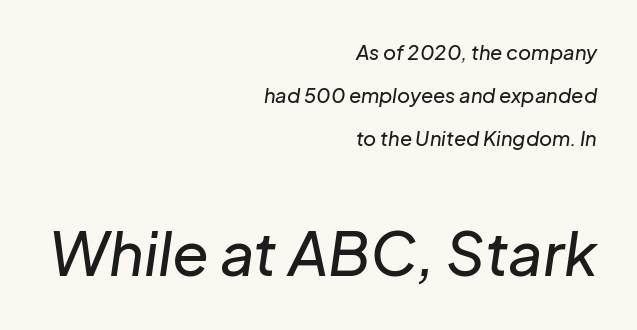
Letter spacing: default. The second block has been scaled up relative to the first. The rendering applies a slant to the glyphs. Typeset ragged left — the right edge is the straight one. A typesetter would call this proportional, since set widths differ per character.
